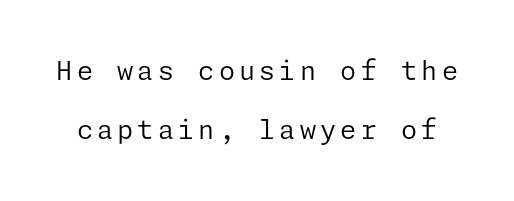
{"italic": "no", "bold": "no", "underline": "no", "line_spacing": "loose", "line_spacing_ratio": 2.27, "glyph_px": 26}
